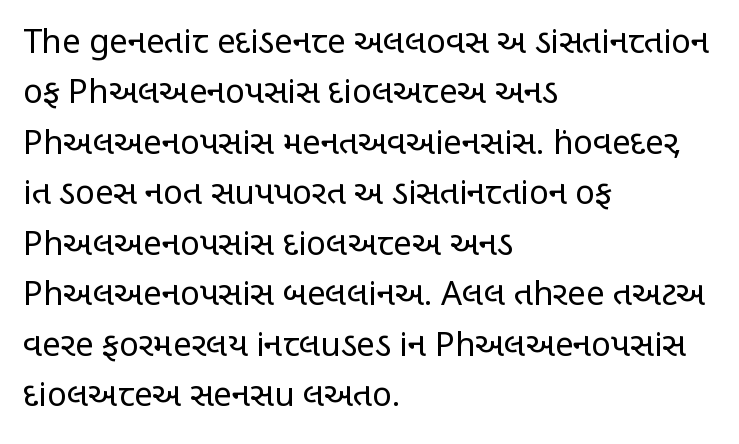
Q: Is the text bold? A: No.
Q: Is the text italic (slanted)? A: No, it is upright.
Q: Is the typeface a serif or a sans-serif typeface? A: Sans-serif.
Q: Is the text underlined? A: No.
Q: How is the paragraph aligned? A: Left-aligned.
Q: Is the spacing between letters normal or unusually wide? A: Normal.
Q: Is the spacing between lines tight, normal or loose? A: Normal.
Q: Width (condensed, normal, or wide)? A: Condensed.
Q: Stroke contrast? A: Low.
Q: x-height? A: Large.
Q: Monospaced? A: No.
